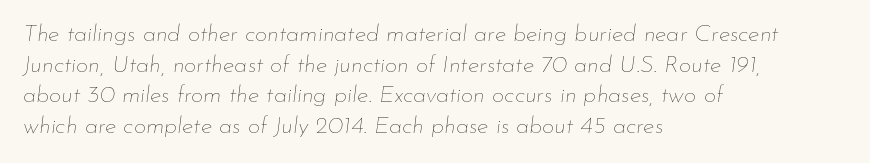
The image shows 24 px text type, italic (leaning right); set left-aligned, normal line spacing (1.28x), normal letter spacing, not underlined.
